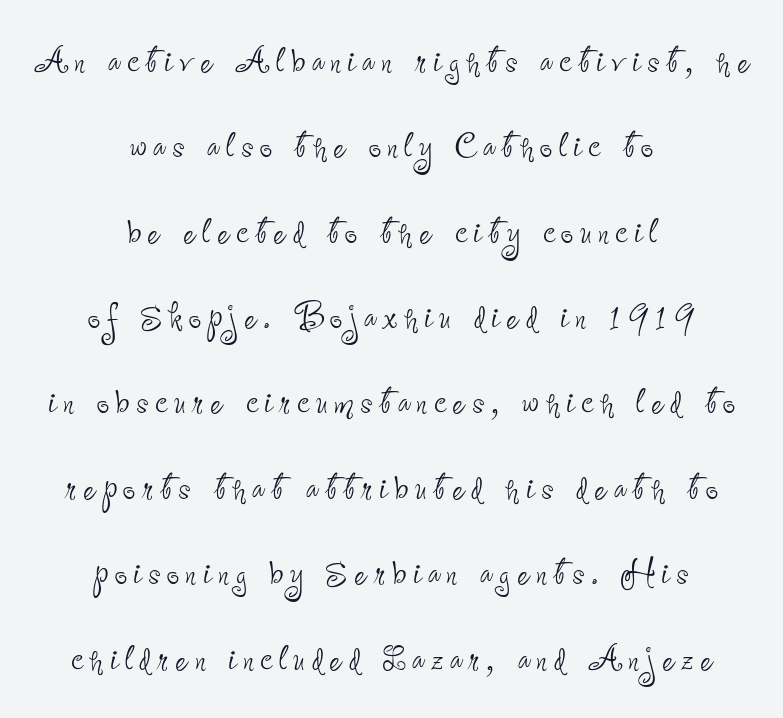
Q: Is the text bold? A: No.
Q: Is the text italic (slanted)? A: Yes.
Q: Is the typeface a serif or a sans-serif typeface? A: Sans-serif.
Q: Is the text underlined? A: No.
Q: How is the paragraph aligned? A: Centered.
Q: Is the spacing between lines tight, normal or loose? A: Loose.
Q: Width (condensed, normal, or wide)? A: Condensed.
Q: Stroke contrast? A: Low.
Q: x-height? A: Small.
Q: Monospaced? A: No.
